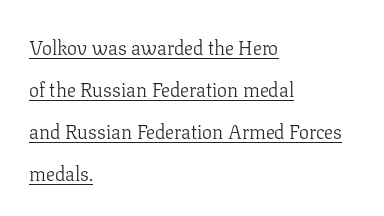
{"italic": "no", "bold": "no", "underline": "yes", "align": "left", "line_spacing": "loose", "line_spacing_ratio": 2.1, "letter_spacing": "normal", "letter_spacing_em": 0.0, "glyph_px": 20}
